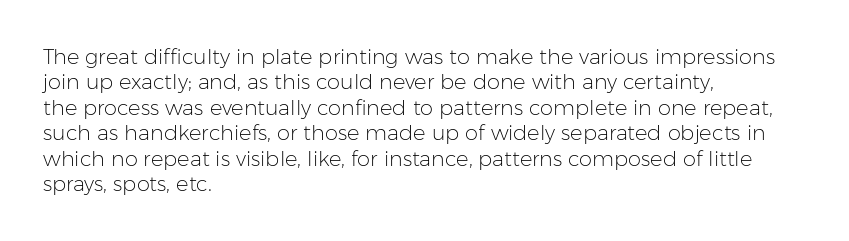
A bare baseline throughout the passage. Line beginnings align vertically; line endings do not. This sample uses plain, unmodified letter spacing. Posture: straight, roman, zero tilt. Is this a heavy cut? Hardly; it is regular or lighter.
